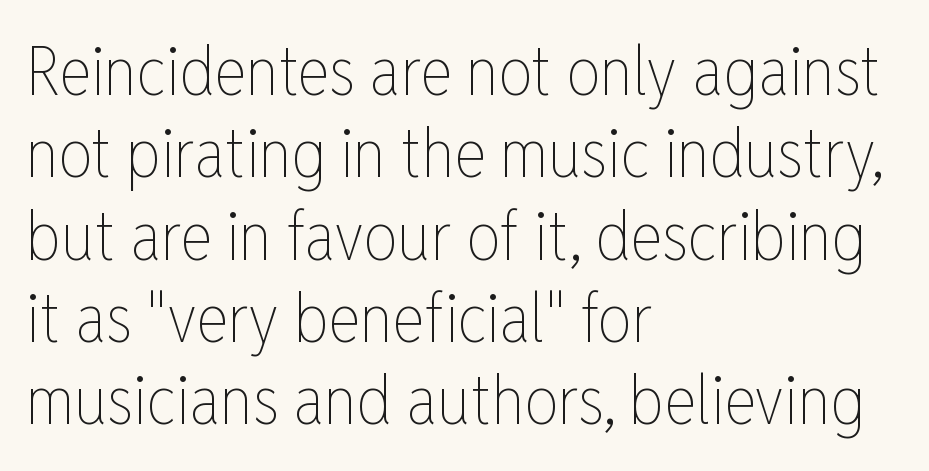
{"italic": "no", "bold": "no", "weight": "thin", "width": "condensed", "stroke_contrast": "low", "x_height": "medium", "monospaced": "no", "underline": "no", "align": "left", "line_spacing_ratio": 1.21, "letter_spacing": "normal", "letter_spacing_em": 0.0, "glyph_px": 68}
